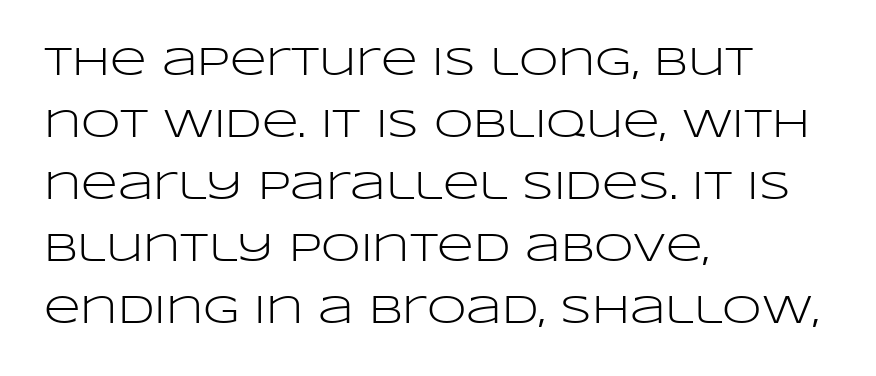
How would I describe the line gaps? Plain and ordinary. The baseline area is clear. Characters follow at the spacing the type designer built in. This is not heavy type; no bold has been used. Notice how the stems are strictly vertical — no italics here. Proportional: the letters do not fall into vertical columns.
